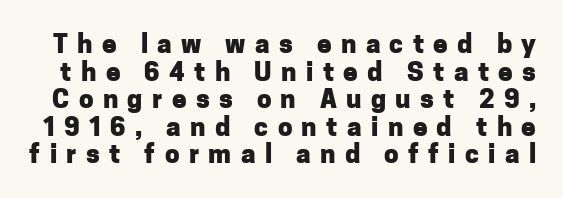
Here the glyphs are tracked loosely, breaking word shapes into spaced letters. The gap between lines stays unmarked. A typesetter would call this leading minimal, almost set solid. These words are printed bold, with thick strokes throughout.
